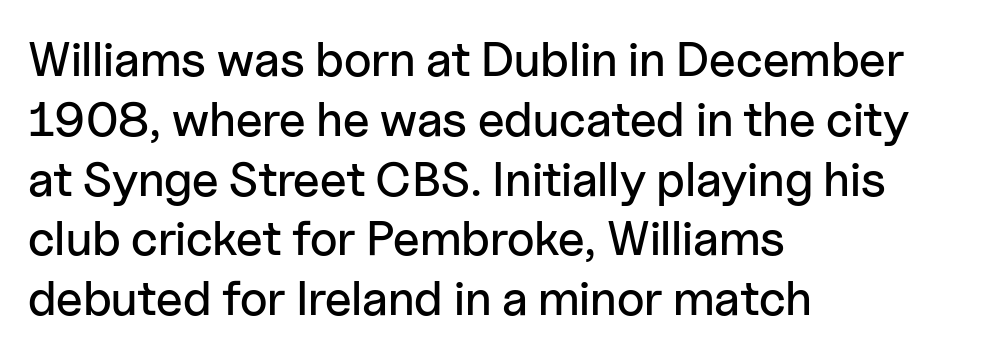
The face used here is proportionally spaced, like ordinary book or web type. Descenders hang freely into open space. In terms of letterspacing, this is plain default setting. The characters display no serif detailing; their extremities are plain.
